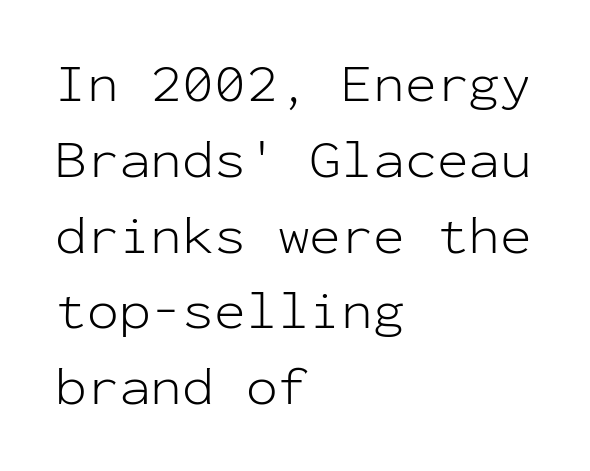
{"serif": "no", "italic": "no", "bold": "no", "weight": "light", "width": "normal", "stroke_contrast": "low", "x_height": "medium", "monospaced": "yes", "underline": "no", "align": "left", "line_spacing": "normal", "line_spacing_ratio": 1.43, "letter_spacing": "normal", "letter_spacing_em": 0.0, "glyph_px": 53}
